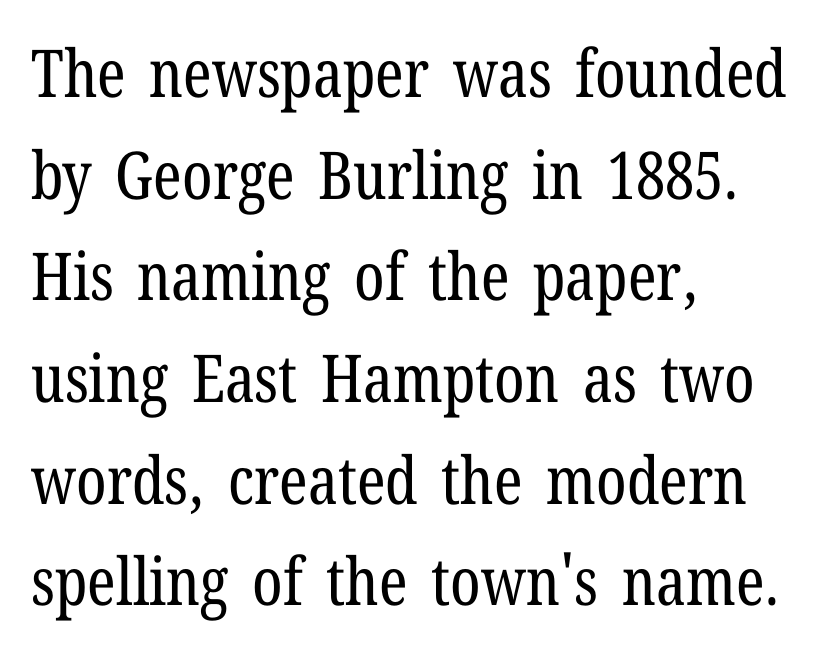
{"serif": "yes", "italic": "no", "bold": "no", "weight": "regular", "width": "condensed", "stroke_contrast": "low", "x_height": "medium", "monospaced": "no", "underline": "no", "align": "left", "line_spacing": "normal", "line_spacing_ratio": 1.54, "letter_spacing": "normal", "letter_spacing_em": 0.0, "glyph_px": 66}
